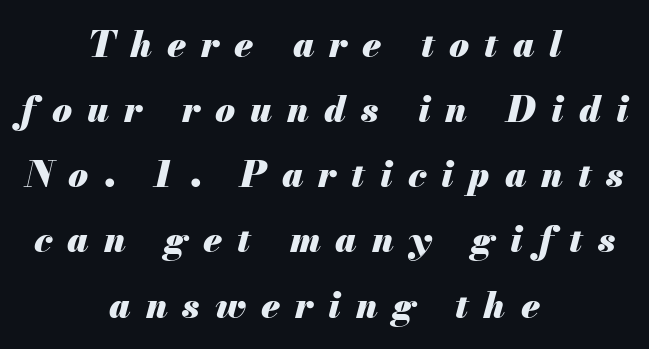
{"italic": "yes", "lean": "right", "slant_degrees": 13, "bold": "yes", "weight": "heavy", "width": "normal", "stroke_contrast": "medium", "x_height": "small", "monospaced": "no", "underline": "no", "align": "center", "line_spacing_ratio": 1.81, "letter_spacing": "wide", "letter_spacing_em": 0.42, "glyph_px": 36}
